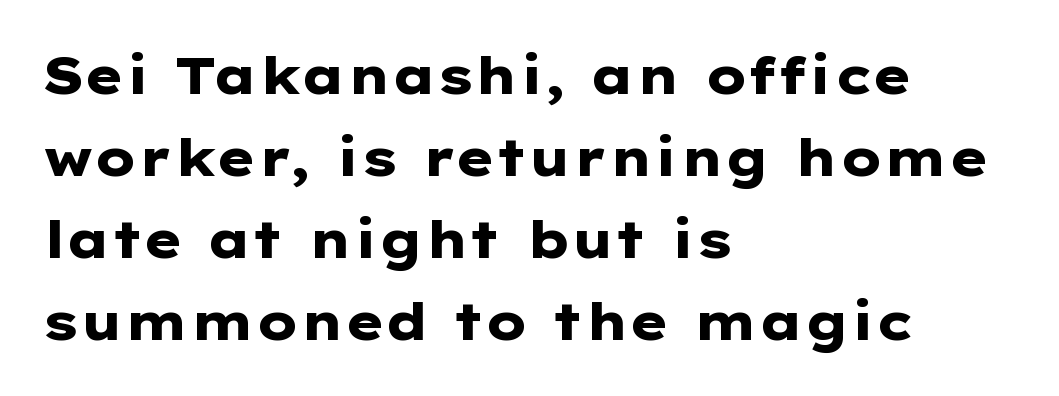
{"serif": "no", "italic": "no", "bold": "yes", "weight": "heavy", "width": "wide", "stroke_contrast": "low", "x_height": "medium", "monospaced": "no", "underline": "no", "align": "left", "line_spacing": "normal", "line_spacing_ratio": 1.58, "letter_spacing": "normal", "letter_spacing_em": 0.0, "glyph_px": 52}
